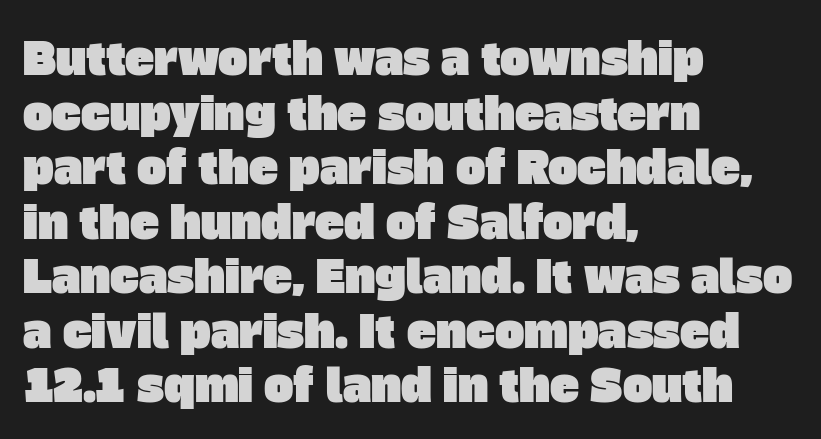
{"serif": "no", "width": "normal", "stroke_contrast": "low", "x_height": "large", "monospaced": "no", "underline": "no", "align": "left", "line_spacing_ratio": 1.24, "letter_spacing": "normal", "letter_spacing_em": 0.0, "glyph_px": 44}
